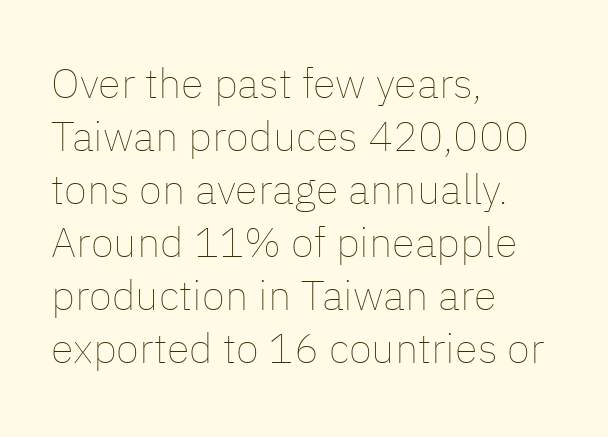
Think standard paragraph weight, or any step lighter than that. Rule under the text: the space is simply empty. Nobody touched the tracking dial on this one. Italic: no, the glyphs are upright roman. Is this a fixed-width face? No — the glyphs have proportional, varying widths.
